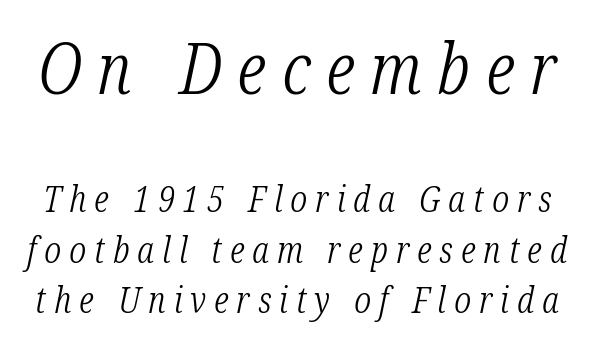
The image shows 71 px light, condensed serif type, italic (leaning right); set normal line spacing (1.39x), unusually wide letter spacing (+0.22 em), not underlined; the first (top) block is 1.97x larger; low stroke contrast and a medium x-height.
